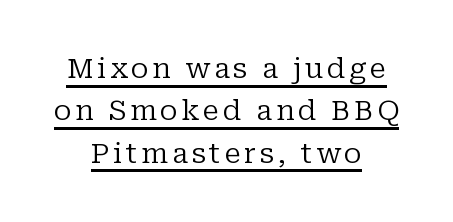
The image shows 28 px regular-weight serif type, upright; set centered, normal line spacing (1.51x), underlined; low stroke contrast and a medium x-height.
